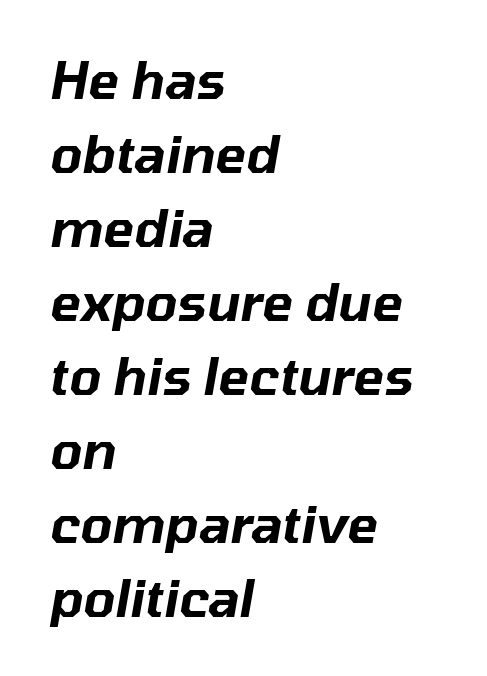
The image shows 51 px text type, italic (leaning right); set left-aligned, normal line spacing (1.45x), normal letter spacing, not underlined; low stroke contrast and a medium x-height.
